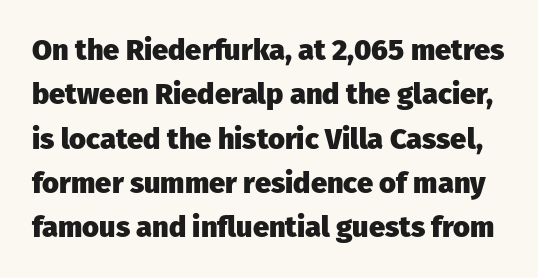
Q: Is the text bold? A: Yes.
Q: Is the text italic (slanted)? A: No, it is upright.
Q: Is the typeface a serif or a sans-serif typeface? A: Sans-serif.
Q: Is the text underlined? A: No.
Q: Is the spacing between letters normal or unusually wide? A: Normal.
Q: Is the spacing between lines tight, normal or loose? A: Normal.
Q: Width (condensed, normal, or wide)? A: Normal.
Q: Stroke contrast? A: Low.
Q: x-height? A: Medium.
Q: Monospaced? A: No.
